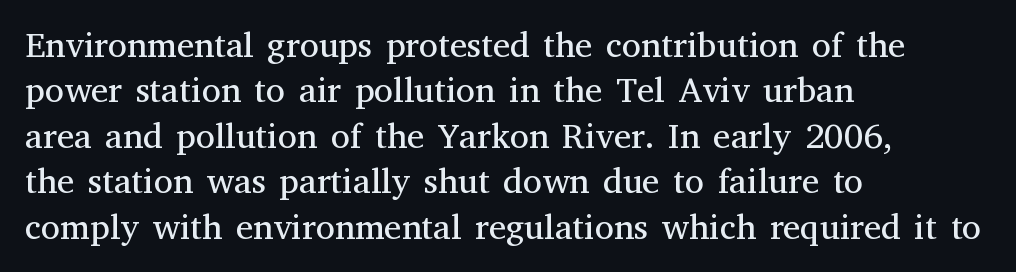
The image shows 35 px regular-weight serif type, upright; set left-aligned, normal line spacing (1.3x), normal letter spacing, not underlined; medium stroke contrast and a medium x-height.
